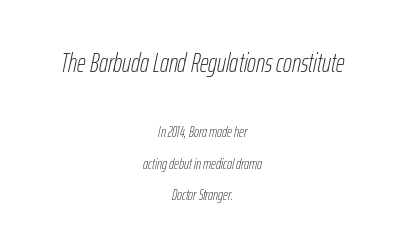
{"italic": "yes", "lean": "right", "slant_degrees": 12, "bold": "no", "underline": "no", "align": "center", "line_spacing": "loose", "line_spacing_ratio": 2.1, "letter_spacing": "normal", "letter_spacing_em": 0.0, "larger_block": "first", "size_ratio": 1.8, "glyph_px": 27}
